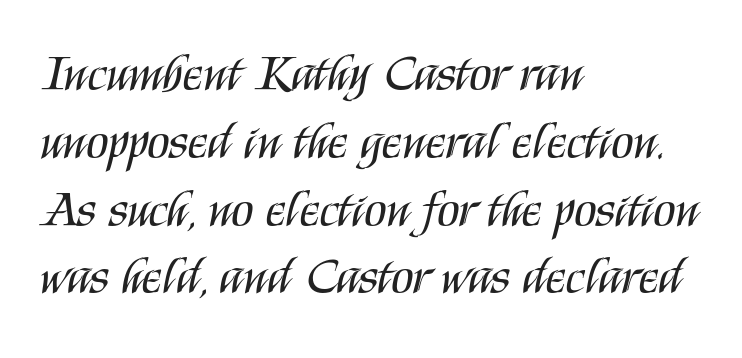
Character widths vary here, with narrow letters taking less room than wide ones. The cut favours lightness, reaching ordinary text weight at its darkest. Casual observation: everything's shoved over to the left. Plain, unruled lines of type.
